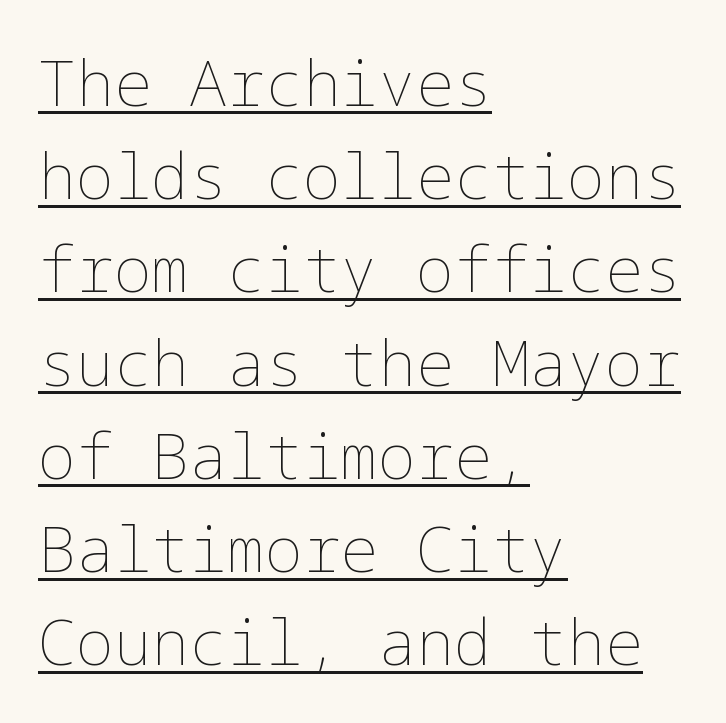
{"italic": "no", "bold": "no", "weight": "thin", "width": "normal", "stroke_contrast": "low", "x_height": "medium", "underline": "yes", "align": "left", "line_spacing": "normal", "line_spacing_ratio": 1.48, "letter_spacing": "normal", "letter_spacing_em": 0.0, "glyph_px": 63}
